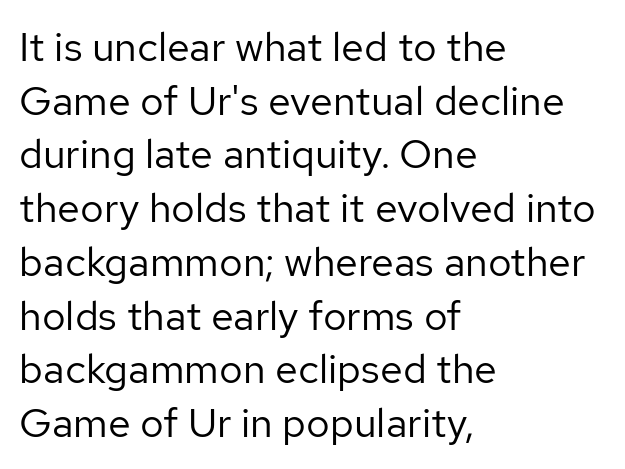
Q: Is the text bold? A: No.
Q: Is the text italic (slanted)? A: No, it is upright.
Q: Is the typeface a serif or a sans-serif typeface? A: Sans-serif.
Q: Is the text underlined? A: No.
Q: How is the paragraph aligned? A: Left-aligned.
Q: Is the spacing between letters normal or unusually wide? A: Normal.
Q: Is the spacing between lines tight, normal or loose? A: Normal.
Q: Width (condensed, normal, or wide)? A: Normal.
Q: Stroke contrast? A: Low.
Q: x-height? A: Medium.
Q: Monospaced? A: No.
